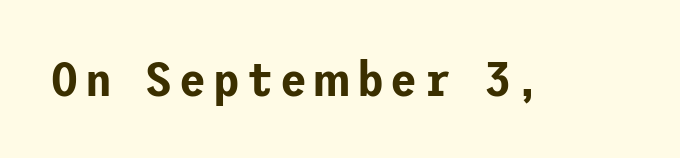
{"serif": "no", "italic": "no", "width": "normal", "stroke_contrast": "low", "x_height": "medium", "underline": "no", "glyph_px": 49}
